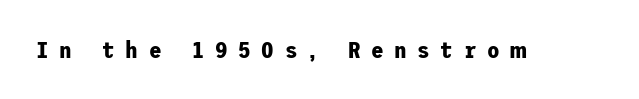
{"italic": "no", "bold": "yes", "underline": "no", "letter_spacing": "wide", "letter_spacing_em": 0.46, "glyph_px": 23}
